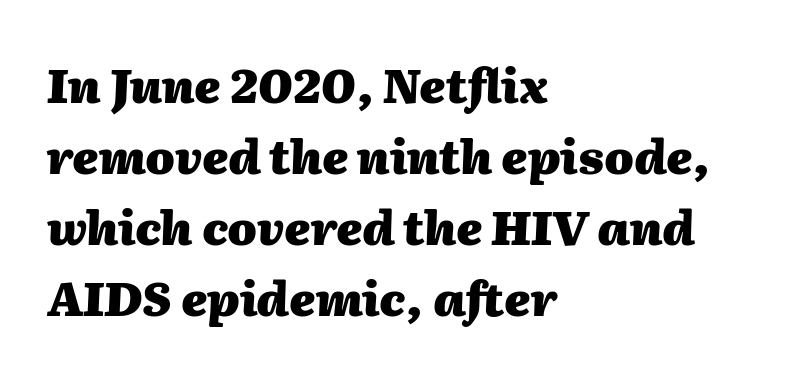
Q: Is the text bold? A: Yes.
Q: Is the text italic (slanted)? A: Yes, it leans right by about 2 degrees.
Q: Is the text underlined? A: No.
Q: How is the paragraph aligned? A: Left-aligned.
Q: Is the spacing between letters normal or unusually wide? A: Normal.
Q: Is the spacing between lines tight, normal or loose? A: Normal.
Q: Width (condensed, normal, or wide)? A: Normal.
Q: Stroke contrast? A: Medium.
Q: x-height? A: Medium.
Q: Monospaced? A: No.
